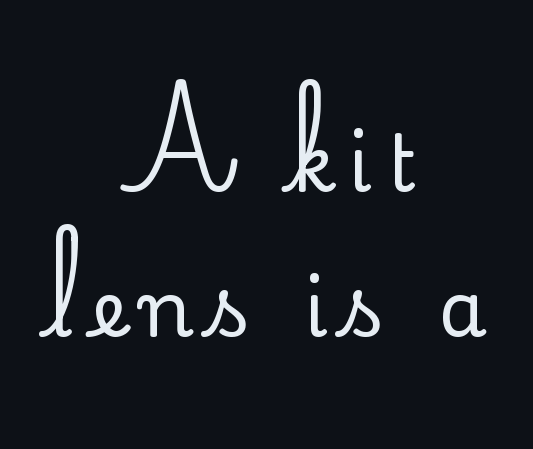
{"serif": "yes", "italic": "no", "width": "normal", "stroke_contrast": "low", "x_height": "small", "monospaced": "no", "underline": "no", "align": "center", "line_spacing_ratio": 1.86, "glyph_px": 78}
